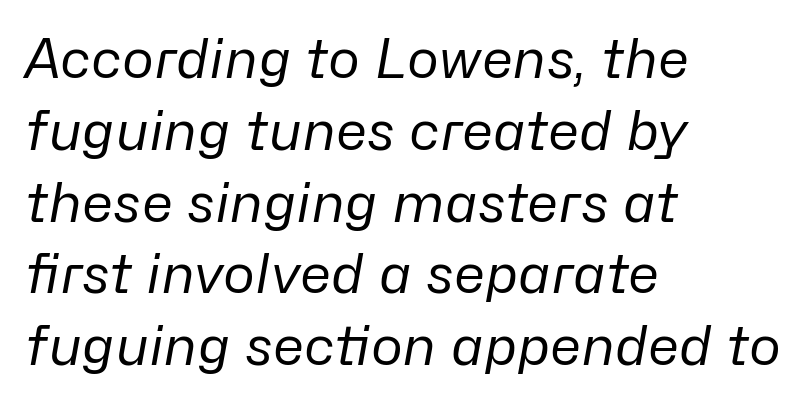
The strokes carry an ordinary text weight at most. The axis of the letterforms is tilted away from vertical. The rows are spaced the way most documents space them. There is no visible air inserted between adjacent glyphs. Nobody drew a line under any word here.
